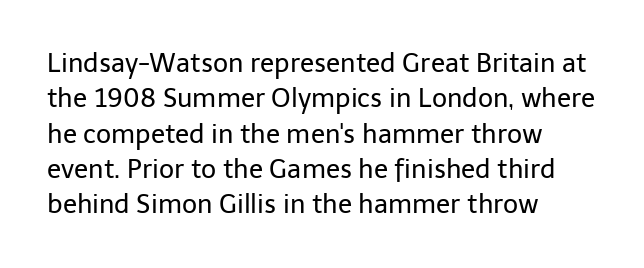
Q: Is the text bold? A: No.
Q: Is the text italic (slanted)? A: No, it is upright.
Q: Is the text underlined? A: No.
Q: How is the paragraph aligned? A: Left-aligned.
Q: Is the spacing between letters normal or unusually wide? A: Normal.
Q: Is the spacing between lines tight, normal or loose? A: Normal.
